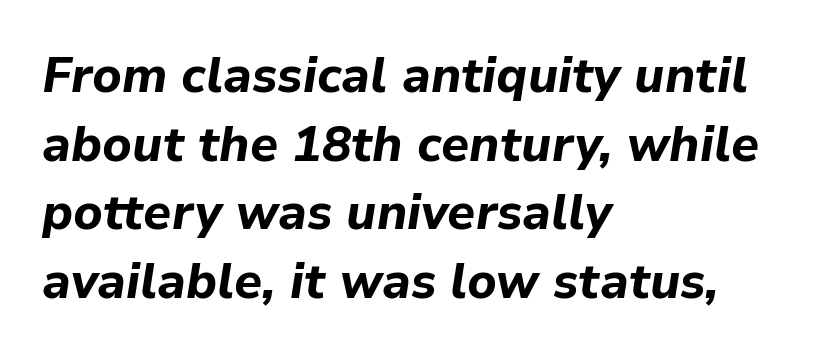
If you drew a line through each stem, it would be angled. Underlining? Definitely not there. Teacher's note: observe the even left margin — that is flush-left alignment. Compared with typical body copy, the letter spacing here is the same.
